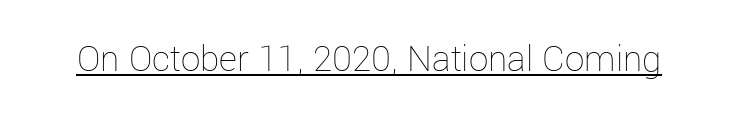
The image shows 39 px thin type, upright; set normal letter spacing, underlined; low stroke contrast and a medium x-height.
